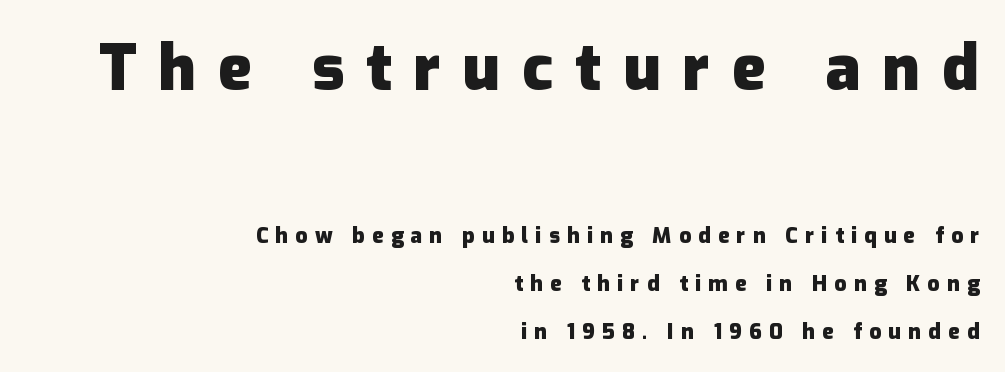
{"serif": "no", "italic": "no", "bold": "yes", "weight": "heavy", "width": "normal", "stroke_contrast": "low", "x_height": "medium", "monospaced": "no", "underline": "no", "align": "right", "line_spacing": "loose", "line_spacing_ratio": 2.29, "letter_spacing": "wide", "letter_spacing_em": 0.35, "larger_block": "first", "size_ratio": 3.0, "glyph_px": 63}
